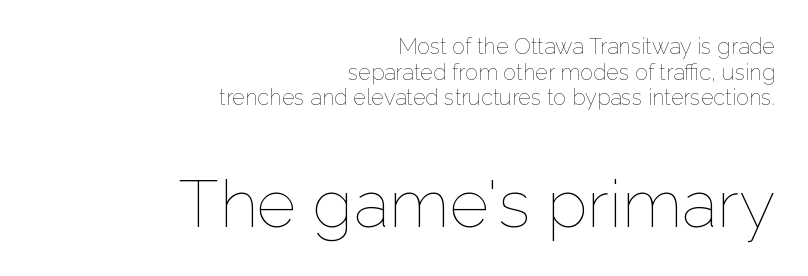
A roman cut, with each character standing at attention. Horizontally, the lines are justified to the trailing edge only. This sample has the flowing, uneven cadence of proportional lettering. The passage shown has conventional tracking throughout. Of the two passages, the one underneath uses the larger point size.
